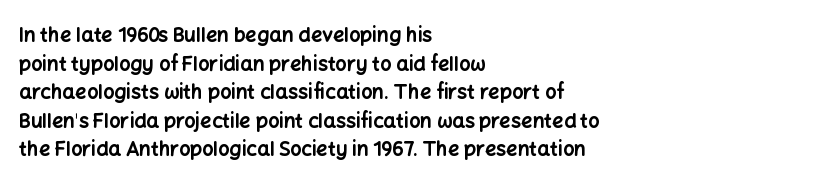
{"italic": "no", "bold": "yes", "underline": "no", "align": "left", "line_spacing": "normal", "line_spacing_ratio": 1.43, "letter_spacing": "normal", "letter_spacing_em": 0.0, "glyph_px": 20}
